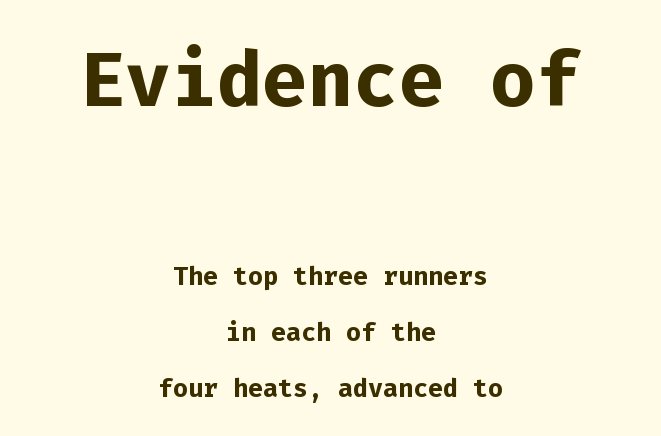
{"serif": "no", "italic": "no", "bold": "yes", "weight": "bold", "width": "normal", "stroke_contrast": "low", "x_height": "medium", "monospaced": "yes", "underline": "no", "align": "center", "line_spacing": "loose", "line_spacing_ratio": 2.23, "letter_spacing": "normal", "letter_spacing_em": 0.0, "larger_block": "first", "size_ratio": 3.04, "glyph_px": 76}
